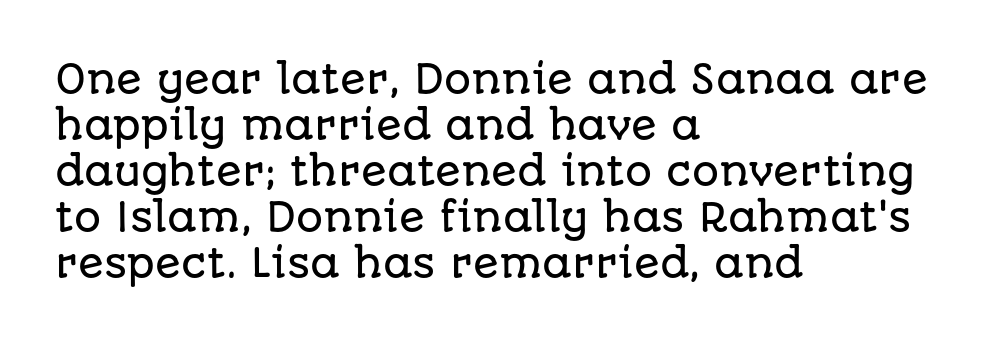
{"serif": "no", "italic": "no", "width": "normal", "stroke_contrast": "low", "x_height": "large", "monospaced": "no", "underline": "no", "align": "left", "line_spacing_ratio": 1.21, "letter_spacing": "normal", "letter_spacing_em": 0.0, "glyph_px": 38}
